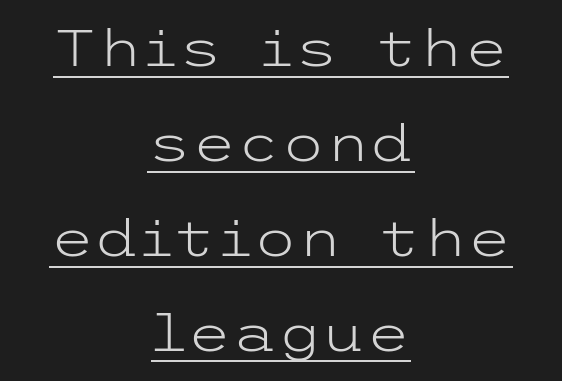
The typesetter chose a symmetrical, centered arrangement here. Words appear dense and cohesive because spacing is normal. Regarding serifs, this sample does without them. Looks like someone drew a line under every word here. On a weight scale, this lands at 450 or below. This is roman type, the default non-slanted kind.
